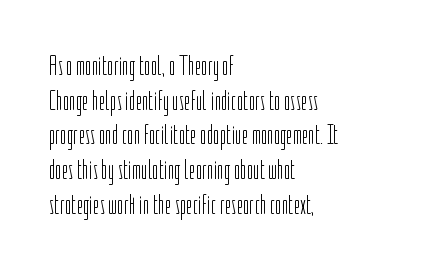
Q: Is the text bold? A: No.
Q: Is the text italic (slanted)? A: No, it is upright.
Q: Is the typeface a serif or a sans-serif typeface? A: Sans-serif.
Q: Is the text underlined? A: No.
Q: How is the paragraph aligned? A: Left-aligned.
Q: Is the spacing between letters normal or unusually wide? A: Normal.
Q: Width (condensed, normal, or wide)? A: Condensed.
Q: Stroke contrast? A: Low.
Q: x-height? A: Medium.
Q: Monospaced? A: No.
